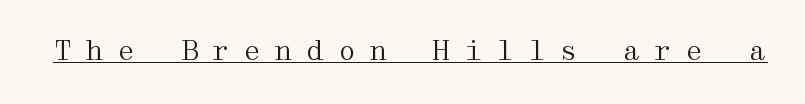
The typeface has the unassuming heft of standard copy or less. Students, note that the glyphs here are deliberately spaced far apart. A roman cut, with each character standing at attention. The face used here appears with an underline applied.
